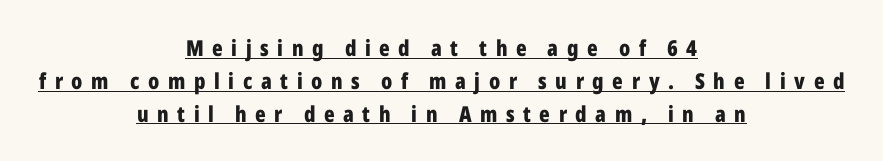
The image shows 22 px bold type, upright; set centered, normal line spacing (1.49x), unusually wide letter spacing (+0.39 em), underlined.
